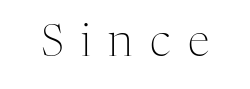
{"serif": "yes", "italic": "no", "bold": "no", "weight": "light", "width": "normal", "stroke_contrast": "medium", "x_height": "medium", "monospaced": "no", "underline": "no", "letter_spacing": "wide", "letter_spacing_em": 0.39, "glyph_px": 44}
